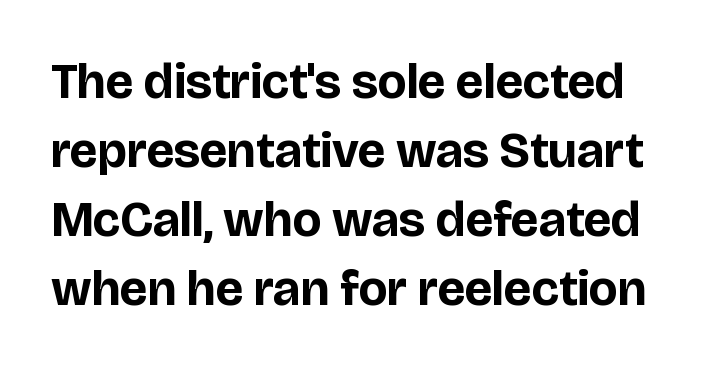
{"serif": "no", "italic": "no", "bold": "yes", "weight": "bold", "width": "normal", "stroke_contrast": "low", "x_height": "large", "monospaced": "no", "underline": "no", "line_spacing": "normal", "line_spacing_ratio": 1.38, "letter_spacing": "normal", "letter_spacing_em": 0.0, "glyph_px": 50}
